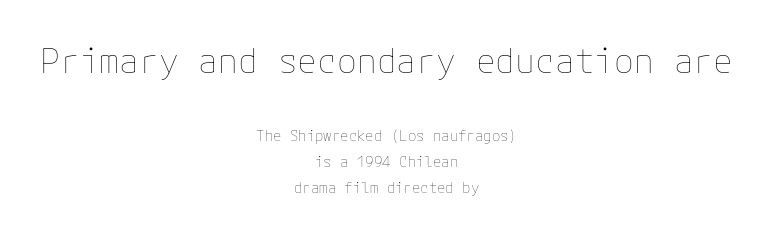
{"italic": "no", "bold": "no", "weight": "thin", "width": "normal", "stroke_contrast": "low", "x_height": "medium", "underline": "no", "align": "center", "line_spacing_ratio": 1.85, "letter_spacing": "normal", "letter_spacing_em": 0.0, "larger_block": "first", "size_ratio": 2.36, "glyph_px": 33}
